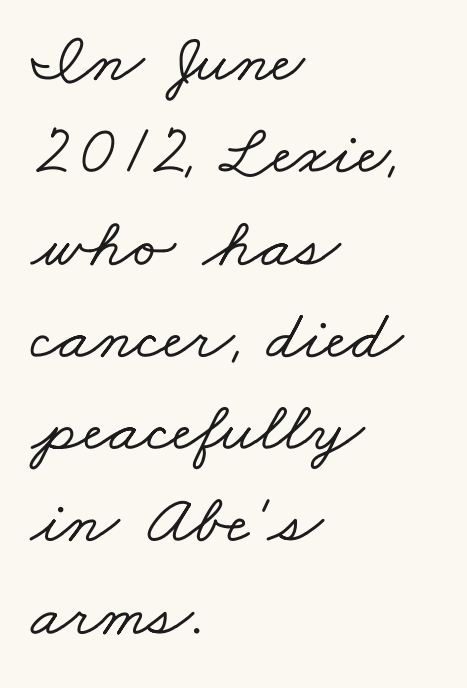
{"serif": "yes", "width": "wide", "stroke_contrast": "low", "x_height": "small", "monospaced": "no", "underline": "no", "align": "left", "line_spacing": "normal", "line_spacing_ratio": 1.3, "letter_spacing": "normal", "letter_spacing_em": 0.0, "glyph_px": 71}
